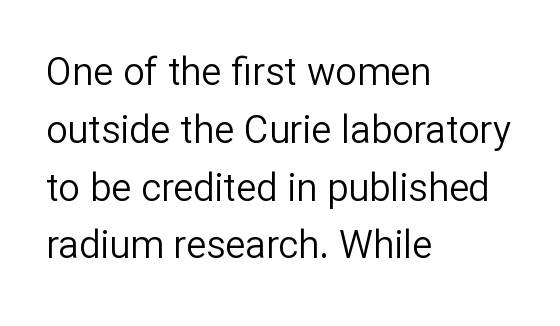
The passage shown is typed in a proportional face where columns would drift. Line starts are locked; line ends wander. The passage shown has conventional tracking throughout. Does the type have serifs? No, each stem ends abruptly. Is there much room between lines? A standard amount, neither cramped nor airy.
